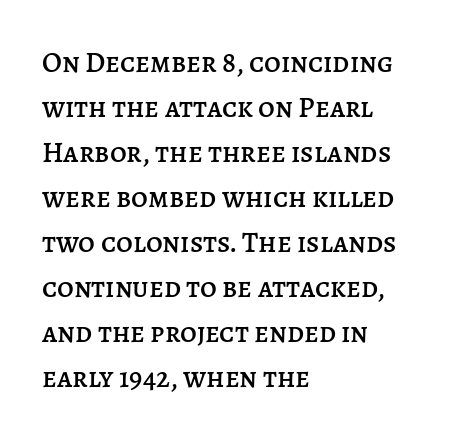
{"italic": "no", "width": "normal", "stroke_contrast": "low", "x_height": "large", "monospaced": "no", "underline": "no", "align": "left", "line_spacing": "normal", "line_spacing_ratio": 1.55, "letter_spacing": "normal", "letter_spacing_em": 0.0, "glyph_px": 29}
